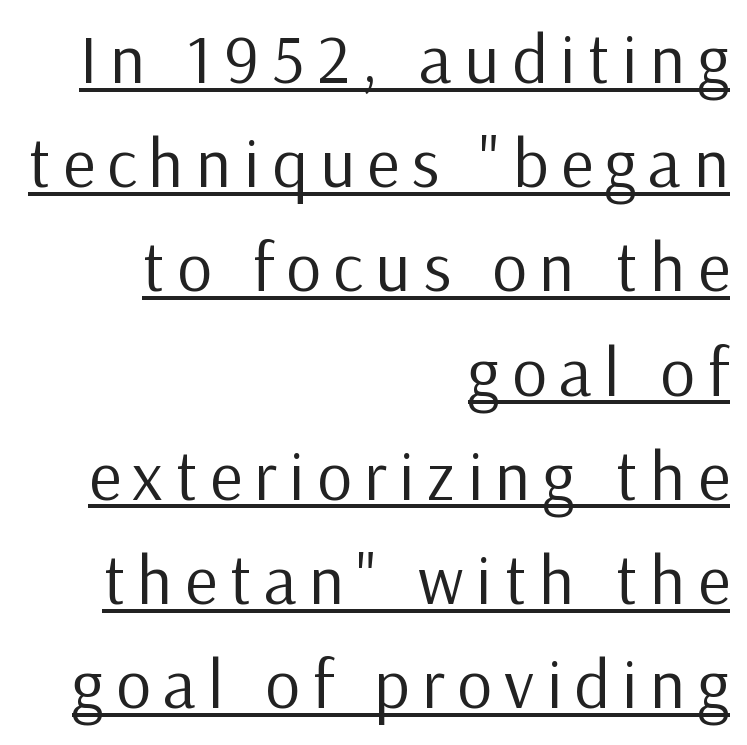
The image shows 69 px regular-weight sans-serif type, upright; set right-aligned, normal line spacing (1.51x), underlined; low stroke contrast and a medium x-height.
